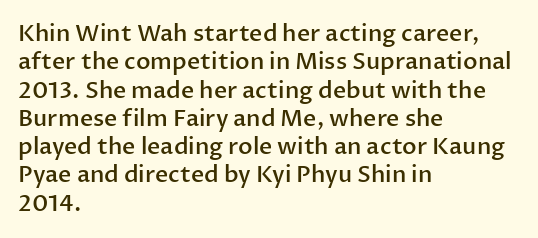
The image shows 23 px text type, upright; set left-aligned, line spacing 1.23x, normal letter spacing, not underlined.
